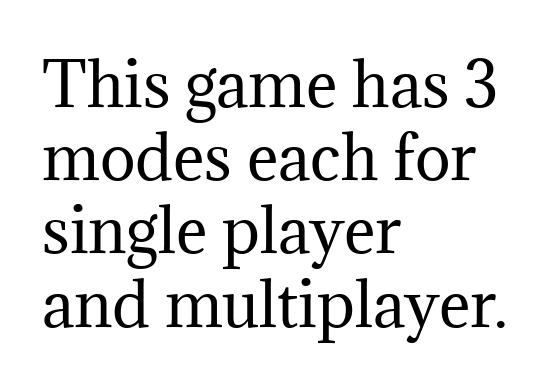
Q: Is the text bold? A: No.
Q: Is the text italic (slanted)? A: No, it is upright.
Q: Is the typeface a serif or a sans-serif typeface? A: Serif.
Q: Is the text underlined? A: No.
Q: How is the paragraph aligned? A: Left-aligned.
Q: Is the spacing between letters normal or unusually wide? A: Normal.
Q: Width (condensed, normal, or wide)? A: Normal.
Q: Stroke contrast? A: Medium.
Q: x-height? A: Medium.
Q: Monospaced? A: No.
